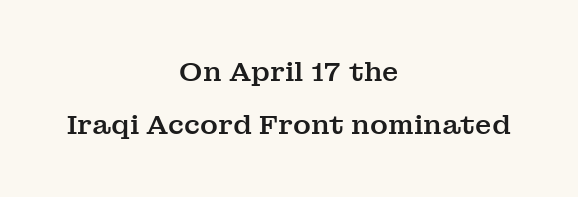
{"italic": "no", "underline": "no", "align": "center", "line_spacing": "loose", "line_spacing_ratio": 1.96, "letter_spacing": "normal", "letter_spacing_em": 0.0, "glyph_px": 27}
